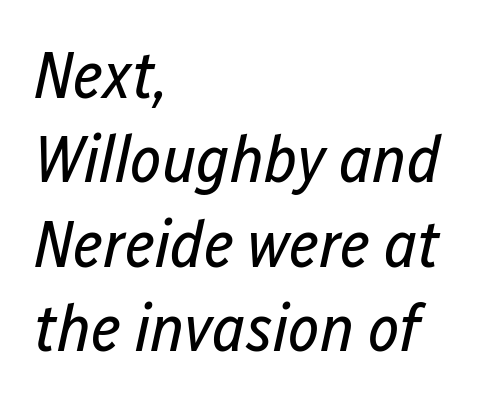
Designer's note — italics engaged. Spacing between characters is what you'd get straight out of the box. Descenders are the only things crossing below the line. Horizontal alignment here is leftward, the default for most running prose.
